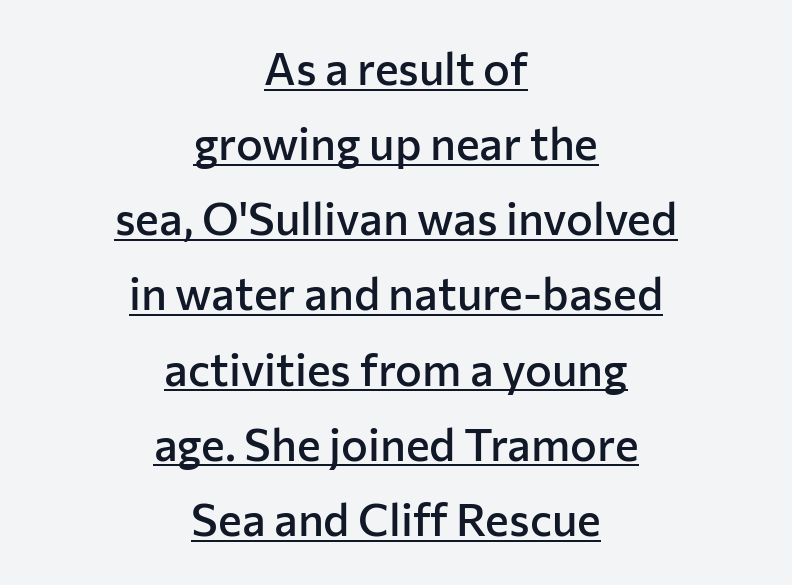
Q: Is the text bold? A: Semi-bold.
Q: Is the text italic (slanted)? A: No, it is upright.
Q: Is the typeface a serif or a sans-serif typeface? A: Sans-serif.
Q: Is the text underlined? A: Yes.
Q: How is the paragraph aligned? A: Centered.
Q: Is the spacing between letters normal or unusually wide? A: Normal.
Q: Is the spacing between lines tight, normal or loose? A: Normal.
Q: Width (condensed, normal, or wide)? A: Normal.
Q: Stroke contrast? A: Low.
Q: x-height? A: Medium.
Q: Monospaced? A: No.
